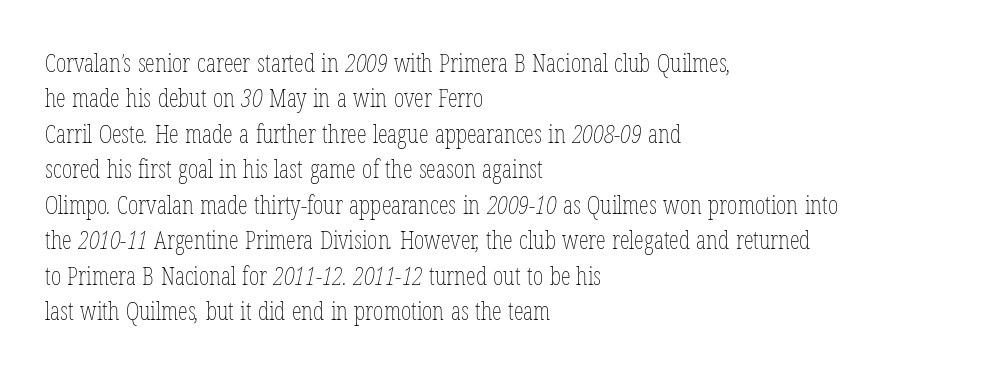
Q: Is the text bold? A: No.
Q: Is the text underlined? A: No.
Q: How is the paragraph aligned? A: Left-aligned.
Q: Is the spacing between letters normal or unusually wide? A: Normal.
Q: Is the spacing between lines tight, normal or loose? A: Normal.
